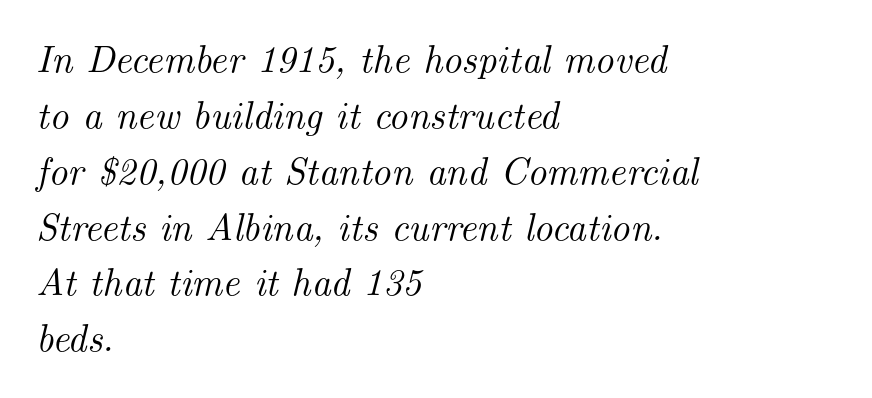
In terms of posture, this sample is oblique. Character widths vary here, with narrow letters taking less room than wide ones. Tracking here is standard; glyphs follow each other at the usual distance. No word sits above an underline. Serifs: yes, visible at the terminals of the letterforms. Every row of glyphs begins at an identical x-position on the left.
